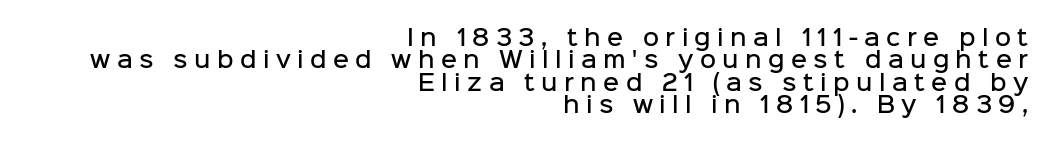
{"italic": "no", "bold": "semi", "underline": "no", "align": "right", "line_spacing": "tight", "line_spacing_ratio": 1.02, "letter_spacing": "wide", "letter_spacing_em": 0.29, "glyph_px": 22}
